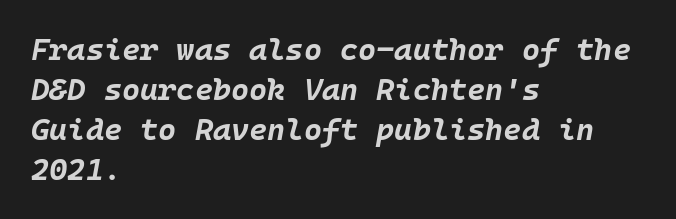
The image shows 31 px bold type, italic (leaning right), monospaced; set left-aligned, normal line spacing (1.29x), normal letter spacing, not underlined; low stroke contrast and a large x-height.
